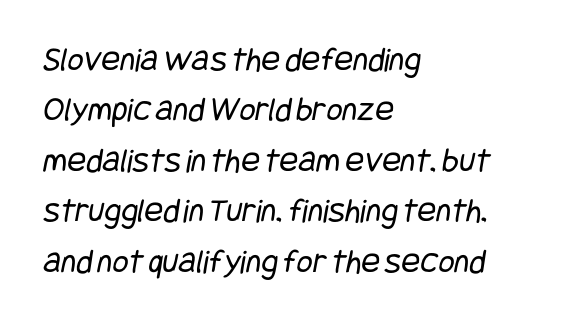
I'd call this a sans setting — the letters go barefoot. The space between consecutive lines is moderate. No letter is thick-stroked: the sample isn't bold. This rendering leaves character spacing at its baseline value.
